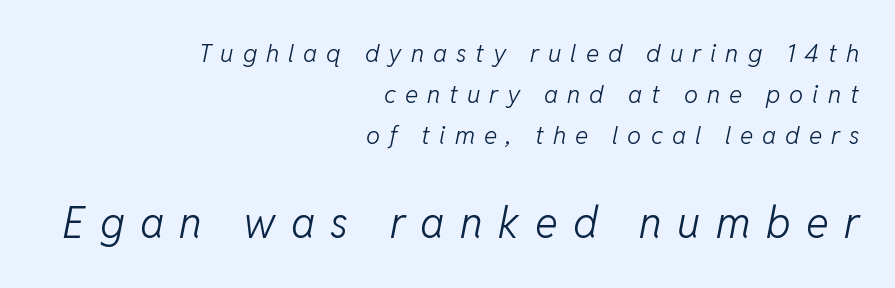
Q: Is the text bold? A: No.
Q: Is the text italic (slanted)? A: Yes, it leans right by about 11 degrees.
Q: Is the text underlined? A: No.
Q: How is the paragraph aligned? A: Right-aligned.
Q: Is the spacing between letters normal or unusually wide? A: Unusually wide.
Q: Is the spacing between lines tight, normal or loose? A: Normal.
Q: Which block of text is set in a larger size, the first (top) or the second (bottom)? A: The second (bottom) one.
Q: Width (condensed, normal, or wide)? A: Normal.
Q: Stroke contrast? A: Low.
Q: x-height? A: Medium.
Q: Monospaced? A: No.
